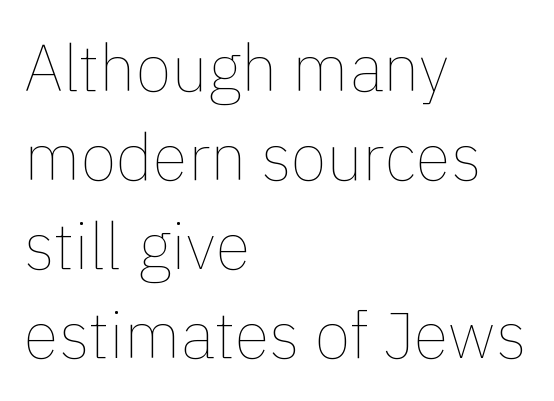
Glance below the letters and you will spot only blank space. Posture: upright roman. Think of a printed novel: that variable character pitch is what you see here. This sample keeps an unexceptional amount of space between lines.
